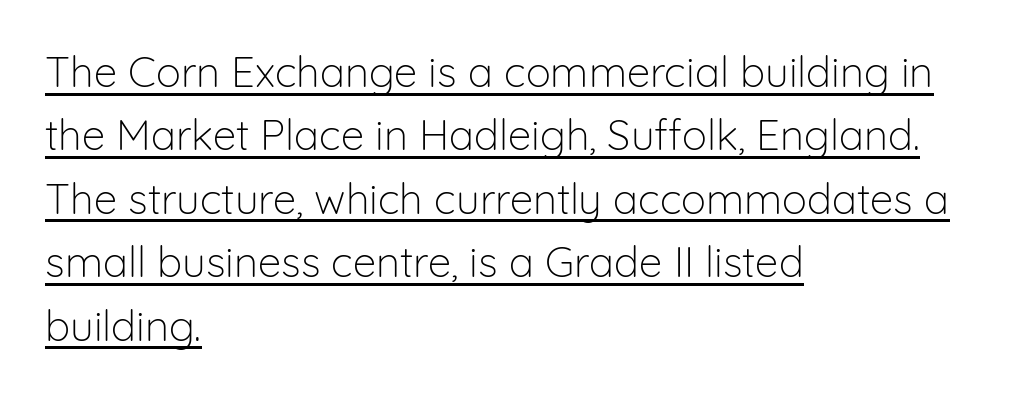
{"serif": "no", "italic": "no", "bold": "no", "weight": "light", "width": "normal", "stroke_contrast": "low", "x_height": "medium", "monospaced": "no", "underline": "yes", "align": "left", "line_spacing": "normal", "line_spacing_ratio": 1.51, "letter_spacing": "normal", "letter_spacing_em": 0.0, "glyph_px": 42}
